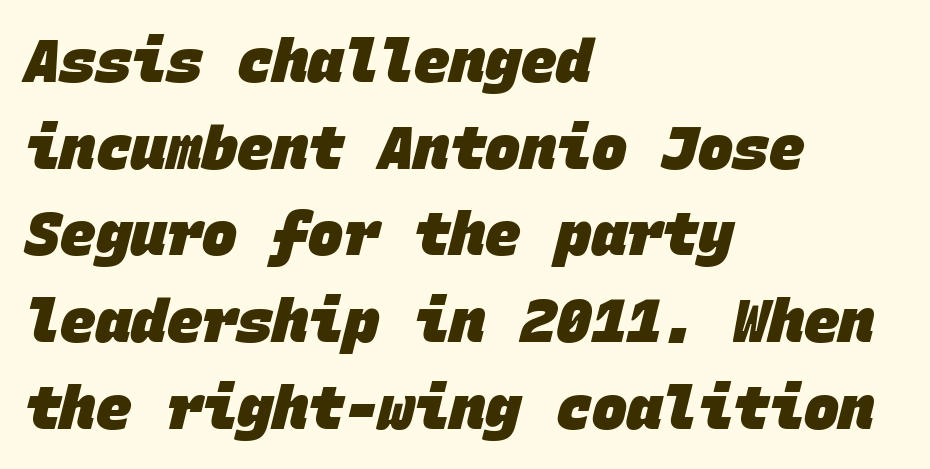
The image shows 59 px heavy sans-serif type, monospaced; set left-aligned, normal line spacing (1.47x), normal letter spacing, not underlined; low stroke contrast and a large x-height.
